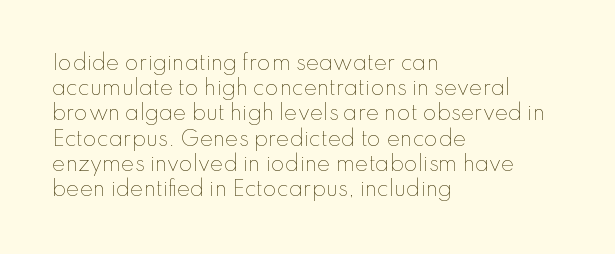
Q: Is the text bold? A: No.
Q: Is the text italic (slanted)? A: No, it is upright.
Q: Is the text underlined? A: No.
Q: How is the paragraph aligned? A: Left-aligned.
Q: Is the spacing between letters normal or unusually wide? A: Normal.
Q: Is the spacing between lines tight, normal or loose? A: Normal.
